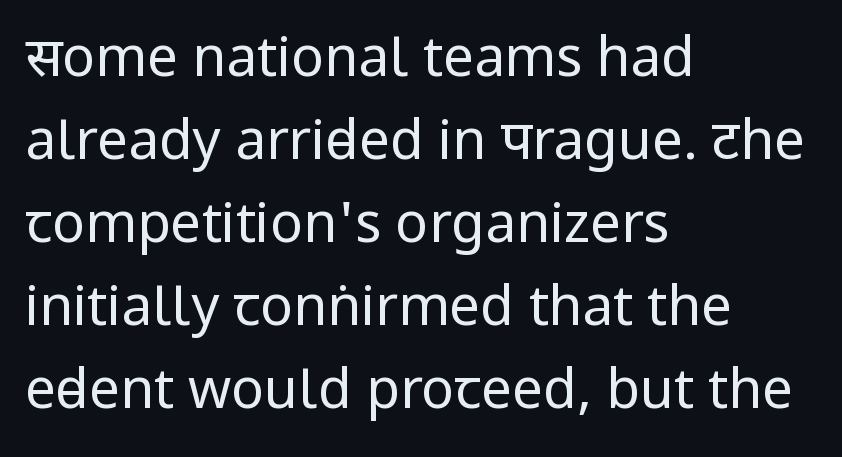
Q: Is the text bold? A: No.
Q: Is the text italic (slanted)? A: No, it is upright.
Q: Is the typeface a serif or a sans-serif typeface? A: Sans-serif.
Q: Is the text underlined? A: No.
Q: How is the paragraph aligned? A: Left-aligned.
Q: Is the spacing between letters normal or unusually wide? A: Normal.
Q: Is the spacing between lines tight, normal or loose? A: Normal.
Q: Width (condensed, normal, or wide)? A: Condensed.
Q: Stroke contrast? A: Low.
